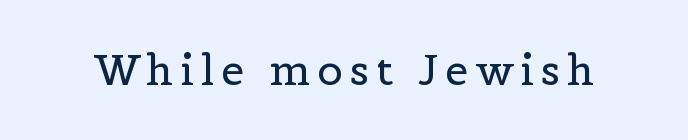
The image shows 42 px regular-weight serif type, upright; set not underlined; a medium x-height.
